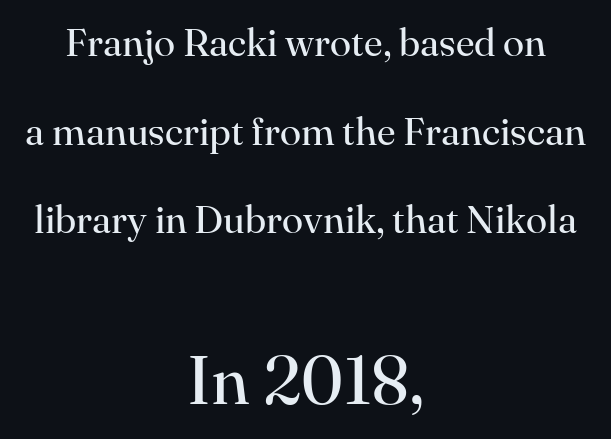
The image shows 68 px regular-weight serif type, upright; set centered, loose line spacing (2.27x), normal letter spacing, not underlined; the second (bottom) block is 1.74x larger; high stroke contrast and a small x-height.
